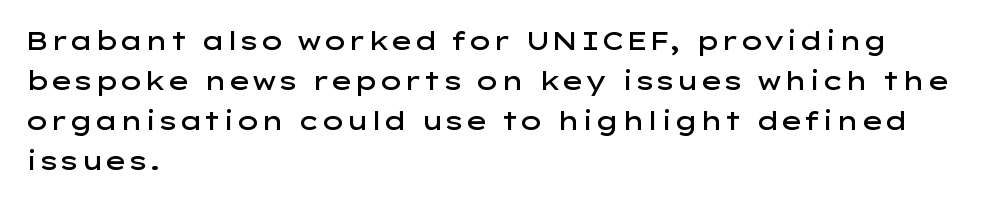
The image shows 25 px text type, upright; set left-aligned, normal line spacing (1.6x), normal letter spacing, not underlined.
